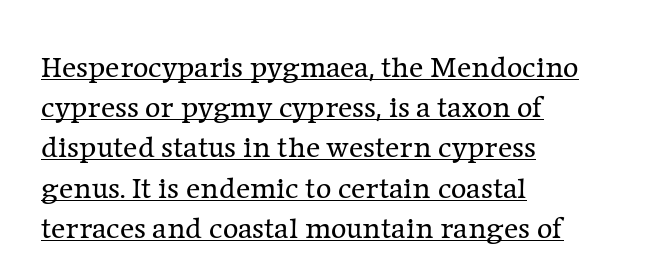
{"serif": "yes", "italic": "no", "bold": "no", "weight": "regular", "width": "normal", "stroke_contrast": "low", "x_height": "medium", "monospaced": "no", "underline": "yes", "align": "left", "line_spacing": "normal", "line_spacing_ratio": 1.34, "letter_spacing": "normal", "letter_spacing_em": 0.0, "glyph_px": 30}
